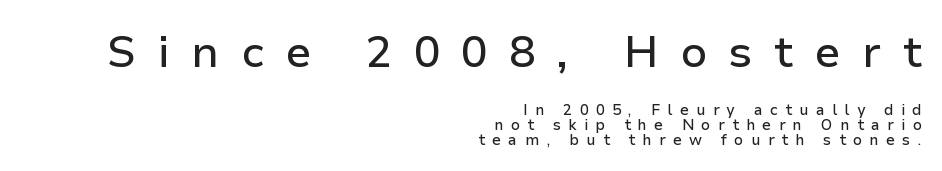
{"serif": "no", "italic": "no", "width": "normal", "stroke_contrast": "low", "x_height": "medium", "monospaced": "no", "underline": "no", "align": "right", "line_spacing": "tight", "line_spacing_ratio": 1.0, "letter_spacing": "wide", "letter_spacing_em": 0.48, "larger_block": "first", "size_ratio": 2.93, "glyph_px": 44}
